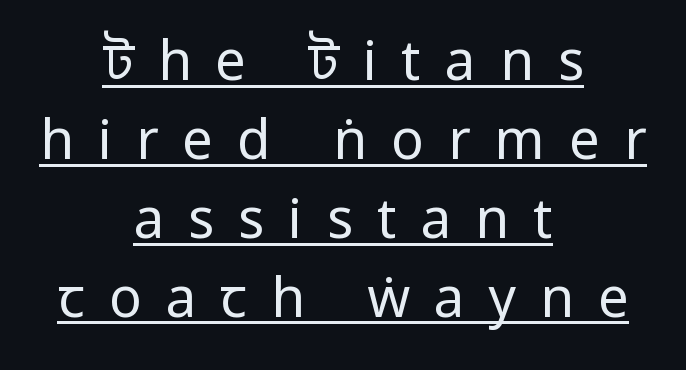
The image shows 54 px regular-weight, condensed sans-serif type, upright; set centered, normal line spacing (1.46x), unusually wide letter spacing (+0.45 em), underlined; low stroke contrast.
